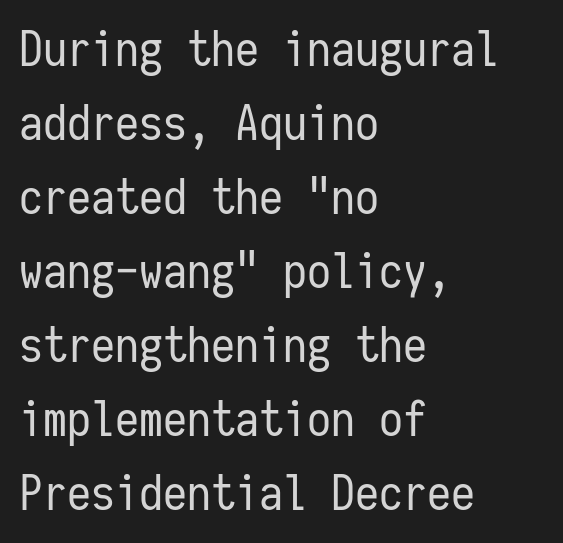
{"serif": "no", "italic": "no", "bold": "no", "weight": "regular", "width": "condensed", "stroke_contrast": "low", "x_height": "medium", "monospaced": "yes", "underline": "no", "align": "left", "line_spacing": "normal", "line_spacing_ratio": 1.54, "letter_spacing": "normal", "letter_spacing_em": 0.0, "glyph_px": 48}
